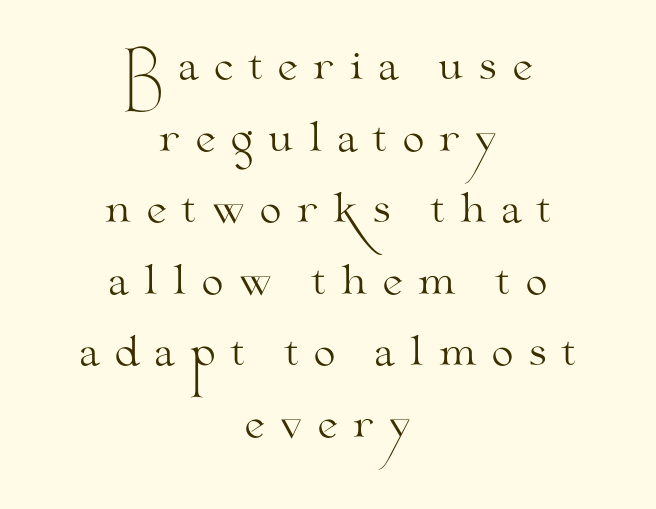
The image shows 40 px light, wide serif type, upright; set centered, line spacing 1.79x, unusually wide letter spacing (+0.34 em), not underlined; medium stroke contrast and a small x-height.
